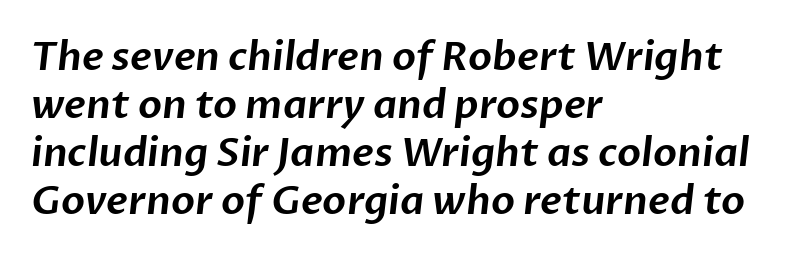
The image shows 39 px sans-serif type; set left-aligned, line spacing 1.23x, normal letter spacing, not underlined; low stroke contrast and a medium x-height.
